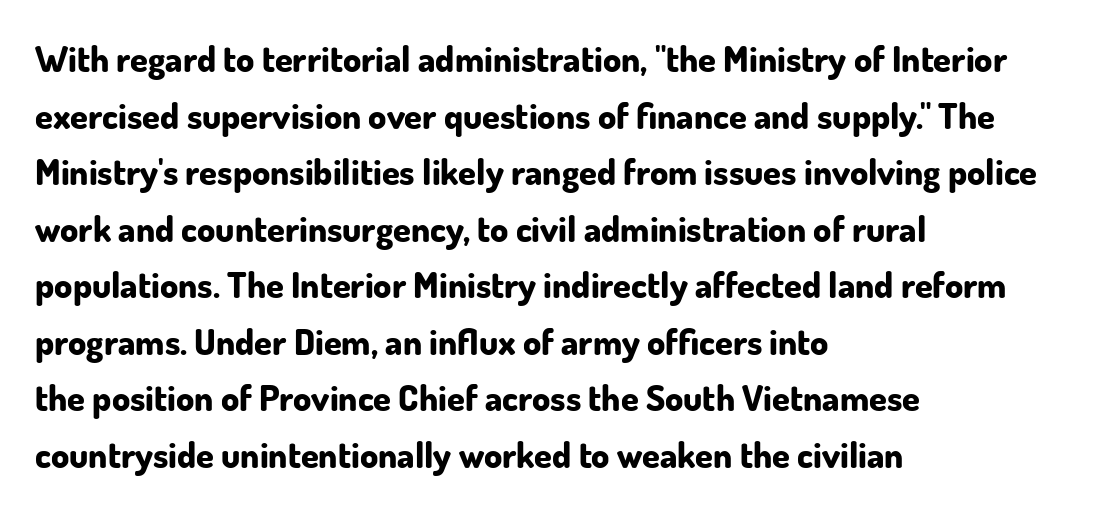
{"serif": "no", "italic": "no", "bold": "yes", "weight": "bold", "width": "normal", "stroke_contrast": "low", "x_height": "small", "monospaced": "no", "underline": "no", "align": "left", "line_spacing": "normal", "line_spacing_ratio": 1.57, "letter_spacing": "normal", "letter_spacing_em": 0.0, "glyph_px": 36}
